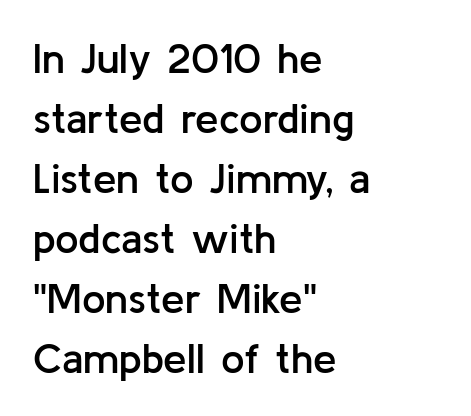
Typesetter's note: demi weight, one step under bold. Here the designer chose a conventional face with non-uniform glyph widths. The ragged edge is on the right, which tells us the setting is flush left. The words here are not underlined. When letters stand straight like this, we call the style roman or upright. Interline gaps are of average width in this sample.
